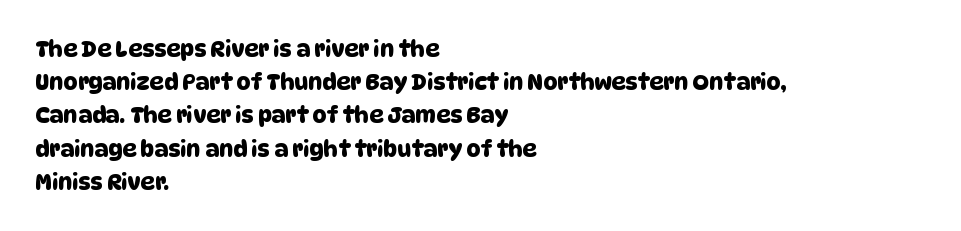
Is the letter spacing exaggerated? No — it looks like the ordinary default. Honestly, the row spacing looks completely unremarkable. This sample is left-justified, so line endings fall wherever the words run out. The space beneath each line is pristine and unruled.
